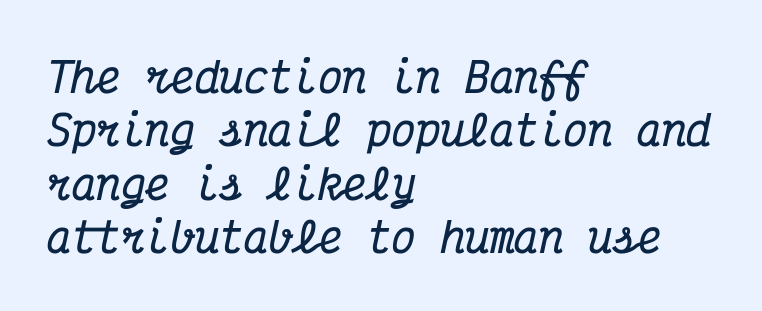
Q: Is the text bold? A: Yes.
Q: Is the text italic (slanted)? A: Yes, it leans right by about 12 degrees.
Q: Is the typeface a serif or a sans-serif typeface? A: Serif.
Q: Is the text underlined? A: No.
Q: How is the paragraph aligned? A: Left-aligned.
Q: Is the spacing between letters normal or unusually wide? A: Normal.
Q: Is the spacing between lines tight, normal or loose? A: Normal.
Q: Width (condensed, normal, or wide)? A: Condensed.
Q: Stroke contrast? A: Medium.
Q: x-height? A: Medium.
Q: Monospaced? A: Yes.
